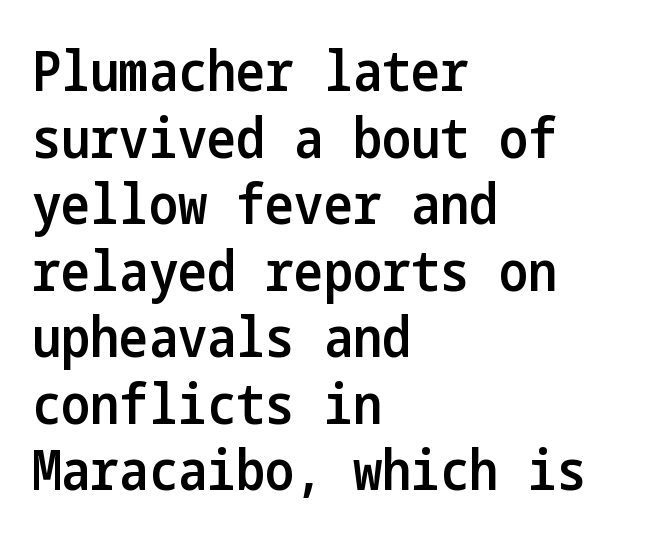
The space beneath each line is pristine and unruled. Is there any slant? The stems are plumb. The passage shown is semibold, sitting just below true bold. Nobody touched the tracking dial on this one.
